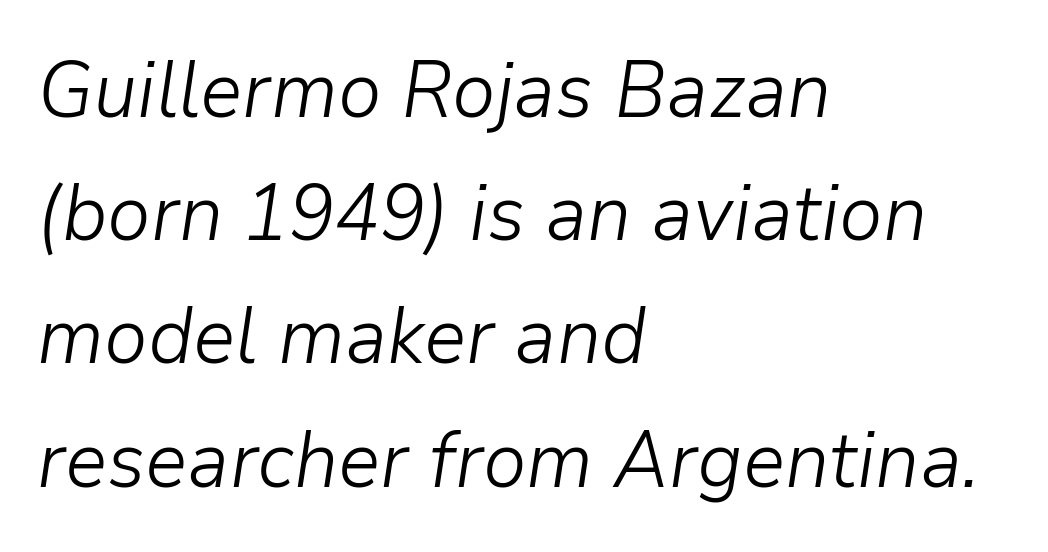
Yep, that's italic — everything's leaning. Varying glyph widths throughout — classic text-font behaviour. Compared with a typical body face, this is equally light or lighter still. The space directly below the letters is spotless.
